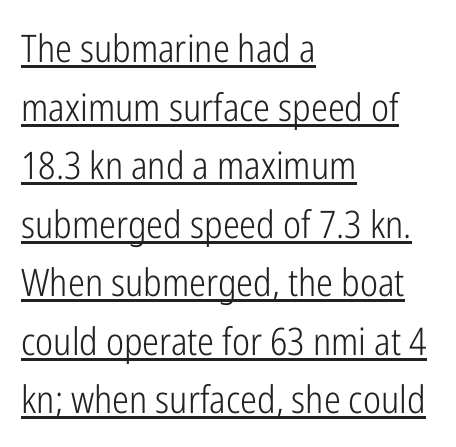
The image shows 38 px light, condensed sans-serif type, upright; set left-aligned, normal line spacing (1.54x), normal letter spacing, underlined; low stroke contrast and a medium x-height.
